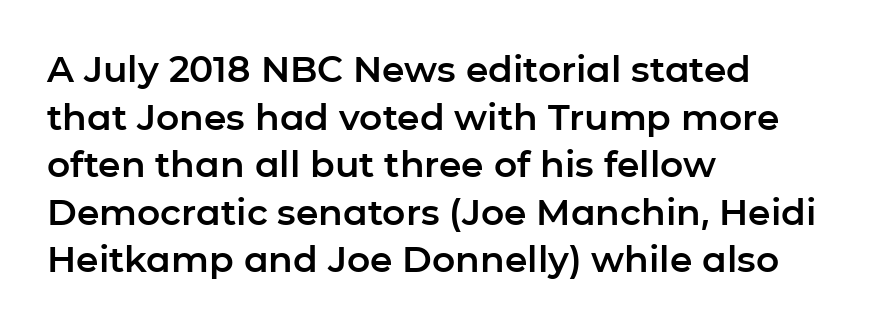
Q: Is the text italic (slanted)? A: No, it is upright.
Q: Is the typeface a serif or a sans-serif typeface? A: Sans-serif.
Q: Is the text underlined? A: No.
Q: How is the paragraph aligned? A: Left-aligned.
Q: Is the spacing between letters normal or unusually wide? A: Normal.
Q: Is the spacing between lines tight, normal or loose? A: Normal.
Q: Width (condensed, normal, or wide)? A: Normal.
Q: Stroke contrast? A: Low.
Q: x-height? A: Medium.
Q: Monospaced? A: No.
